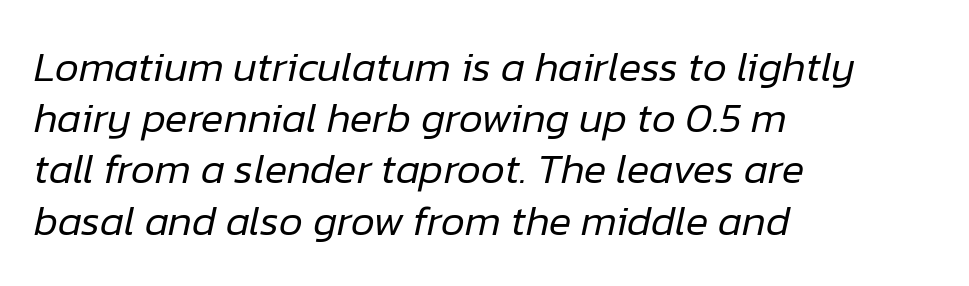
Q: Is the text bold? A: No.
Q: Is the text italic (slanted)? A: Yes, it leans right by about 12 degrees.
Q: Is the text underlined? A: No.
Q: How is the paragraph aligned? A: Left-aligned.
Q: Is the spacing between letters normal or unusually wide? A: Normal.
Q: Width (condensed, normal, or wide)? A: Normal.
Q: Stroke contrast? A: Low.
Q: x-height? A: Medium.
Q: Monospaced? A: No.
